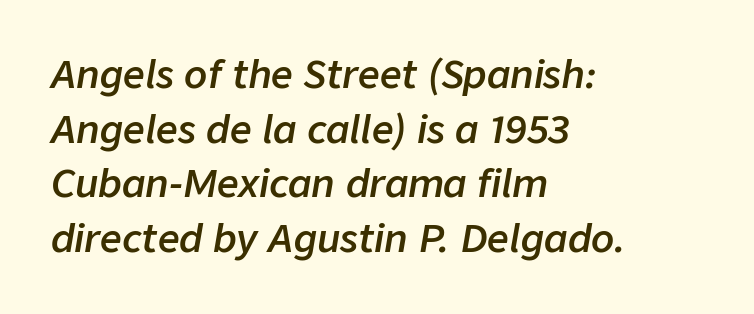
The image shows 38 px semibold type, italic (leaning right); set left-aligned, normal line spacing (1.44x), normal letter spacing, not underlined; low stroke contrast and a medium x-height.
